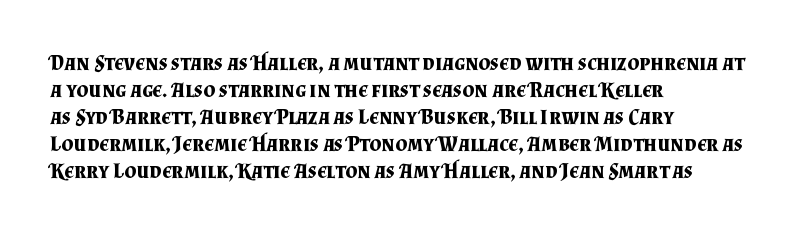
The image shows 21 px bold type, upright; set left-aligned, normal line spacing (1.28x), normal letter spacing, not underlined.
